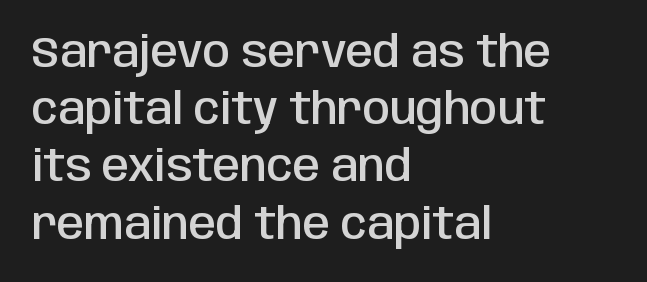
The lettering holds an erect, upright posture throughout. There is no visible air inserted between adjacent glyphs. What kind of face is this? One without serifs — a sans. A typesetter would call this leading conventional body-copy spacing.
